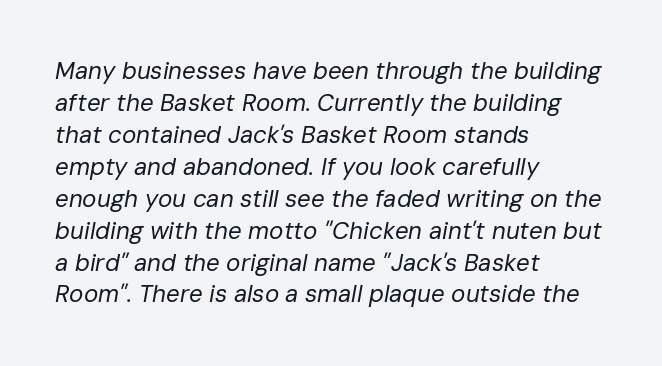
{"italic": "yes", "lean": "right", "slant_degrees": 10, "bold": "no", "underline": "no", "align": "left", "line_spacing": "normal", "line_spacing_ratio": 1.33, "letter_spacing": "normal", "letter_spacing_em": 0.0, "glyph_px": 24}
